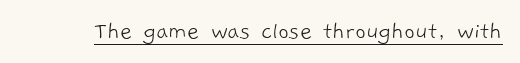
A baseline rule has been typeset under these characters. A quiet, ordinary-to-light weight characterises the typeface. The face used here is rendered with its standard letterfit.
